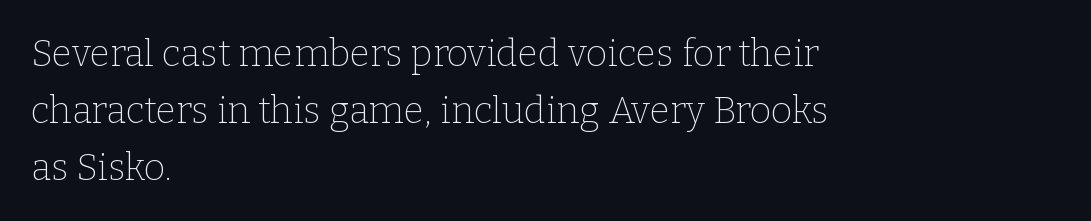
Q: Is the text bold? A: No.
Q: Is the text italic (slanted)? A: No, it is upright.
Q: Is the typeface a serif or a sans-serif typeface? A: Serif.
Q: Is the text underlined? A: No.
Q: How is the paragraph aligned? A: Left-aligned.
Q: Is the spacing between letters normal or unusually wide? A: Normal.
Q: Is the spacing between lines tight, normal or loose? A: Normal.
Q: Width (condensed, normal, or wide)? A: Normal.
Q: Stroke contrast? A: Low.
Q: x-height? A: Medium.
Q: Monospaced? A: No.
